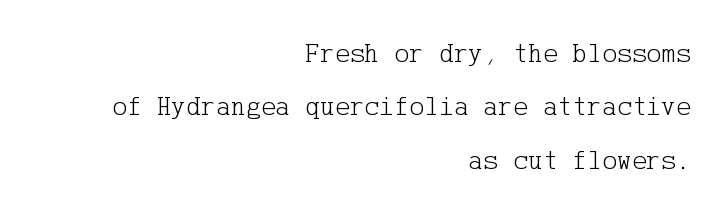
Q: Is the text bold? A: No.
Q: Is the text italic (slanted)? A: No, it is upright.
Q: Is the typeface a serif or a sans-serif typeface? A: Serif.
Q: Is the text underlined? A: No.
Q: How is the paragraph aligned? A: Right-aligned.
Q: Is the spacing between letters normal or unusually wide? A: Normal.
Q: Is the spacing between lines tight, normal or loose? A: Loose.
Q: Width (condensed, normal, or wide)? A: Normal.
Q: Stroke contrast? A: Low.
Q: x-height? A: Medium.
